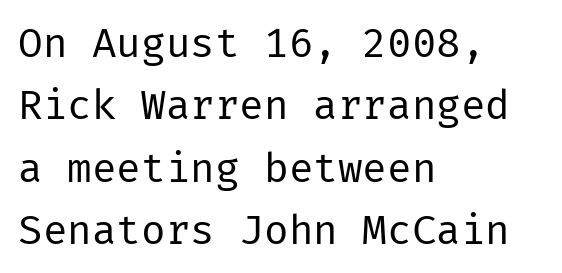
{"serif": "no", "italic": "no", "bold": "no", "weight": "regular", "width": "normal", "stroke_contrast": "low", "x_height": "medium", "underline": "no", "align": "left", "line_spacing": "normal", "line_spacing_ratio": 1.52, "letter_spacing": "normal", "letter_spacing_em": 0.0, "glyph_px": 41}
